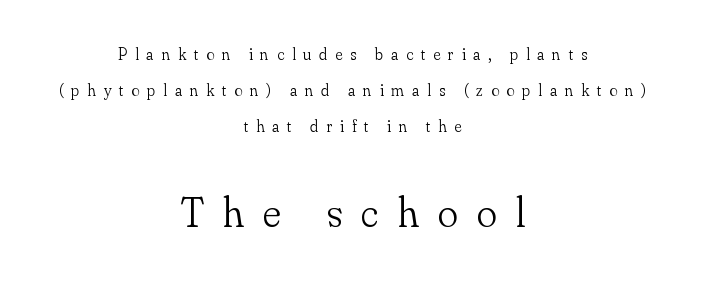
The image shows 42 px light serif type, upright; set centered, loose line spacing (2.13x), unusually wide letter spacing (+0.46 em), not underlined; the second (bottom) block is 2.47x larger; low stroke contrast and a small x-height.
